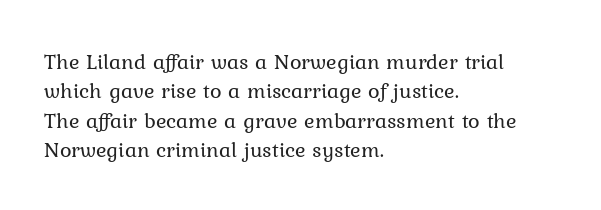
The image shows 22 px text type, upright; set left-aligned, normal line spacing (1.33x), normal letter spacing, not underlined.
